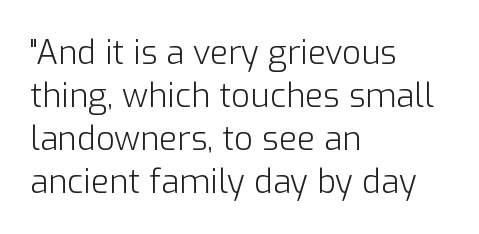
Quick note: not italic, upright. The passage shown stacks its lines at a standard gap. A classic flush-left, rag-right setting is used for this passage. Caption: standard tracking, unaltered. The typeface chosen for these lines omits serifs. Weight: not bold — regular or lighter.
